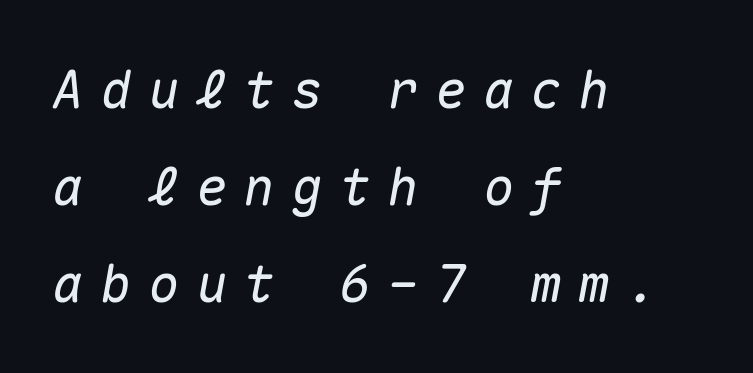
{"italic": "yes", "lean": "right", "slant_degrees": 10, "width": "normal", "stroke_contrast": "medium", "x_height": "medium", "monospaced": "yes", "underline": "no", "align": "left", "line_spacing_ratio": 1.87, "letter_spacing": "wide", "letter_spacing_em": 0.32, "glyph_px": 52}
